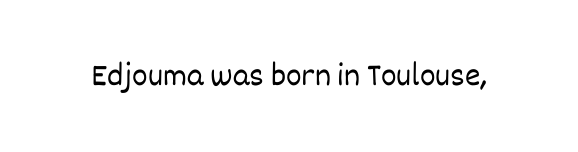
If you drew a line through each stem, it would be perfectly vertical. What stands out about the letter spacing? Nothing — it is the standard amount. Underline: absent. The font sits on the lighter half of the weight spectrum, regular included. The rendering uses natural spacing where letterforms have individual widths.
